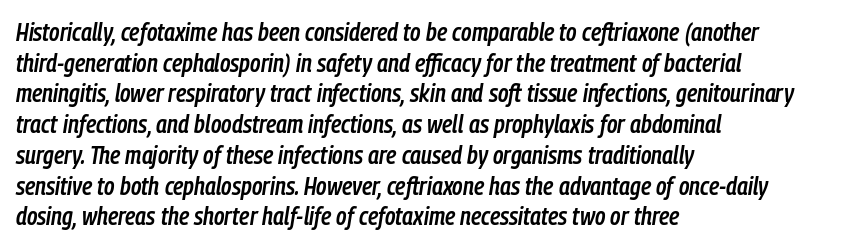
{"italic": "yes", "lean": "right", "slant_degrees": 9, "bold": "semi", "underline": "no", "align": "left", "line_spacing_ratio": 1.23, "letter_spacing": "normal", "letter_spacing_em": 0.0, "glyph_px": 25}
